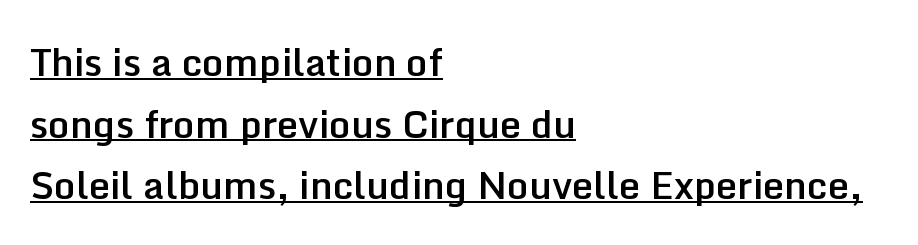
{"serif": "no", "italic": "no", "bold": "semi", "weight": "semibold", "width": "normal", "stroke_contrast": "low", "x_height": "medium", "monospaced": "no", "underline": "yes", "align": "left", "line_spacing": "normal", "line_spacing_ratio": 1.62, "letter_spacing": "normal", "letter_spacing_em": 0.0, "glyph_px": 38}
